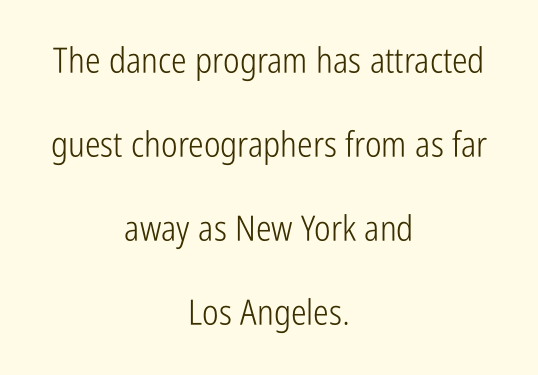
{"serif": "no", "italic": "no", "bold": "no", "weight": "light", "width": "condensed", "stroke_contrast": "low", "x_height": "medium", "monospaced": "no", "underline": "no", "align": "center", "line_spacing": "loose", "line_spacing_ratio": 2.4, "letter_spacing": "normal", "letter_spacing_em": 0.0, "glyph_px": 35}
